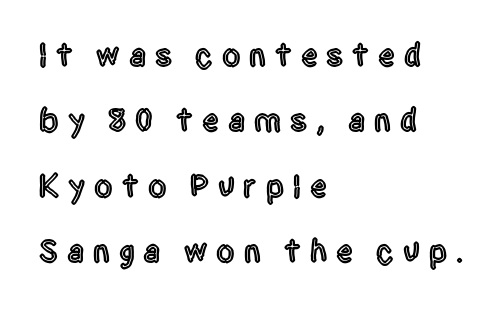
{"serif": "no", "italic": "no", "width": "condensed", "x_height": "large", "monospaced": "no", "underline": "no", "align": "left", "line_spacing": "loose", "line_spacing_ratio": 1.98, "letter_spacing": "wide", "letter_spacing_em": 0.27, "glyph_px": 33}
